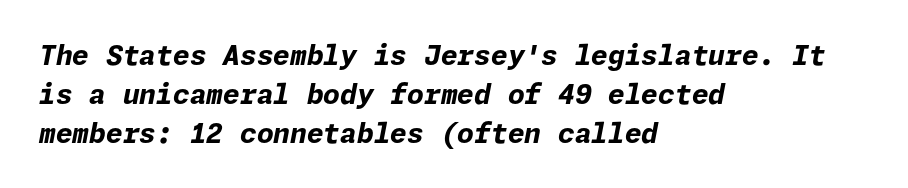
{"italic": "yes", "lean": "right", "slant_degrees": 11, "bold": "yes", "underline": "no", "align": "left", "line_spacing": "normal", "line_spacing_ratio": 1.44, "letter_spacing": "normal", "letter_spacing_em": 0.0, "glyph_px": 27}
